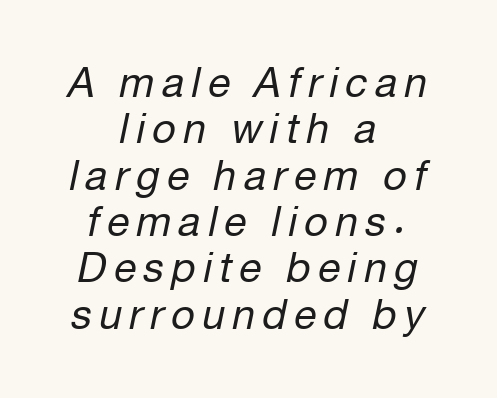
Q: Is the text bold? A: No.
Q: Is the text italic (slanted)? A: Yes, it leans right by about 12 degrees.
Q: Is the text underlined? A: No.
Q: How is the paragraph aligned? A: Centered.
Q: Is the spacing between lines tight, normal or loose? A: Tight.
Q: Width (condensed, normal, or wide)? A: Normal.
Q: Stroke contrast? A: Low.
Q: x-height? A: Medium.
Q: Monospaced? A: No.
